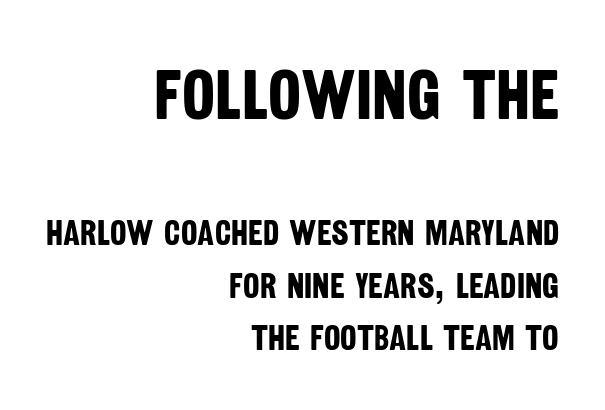
Q: Is the text bold? A: Yes.
Q: Is the typeface a serif or a sans-serif typeface? A: Sans-serif.
Q: Is the text underlined? A: No.
Q: How is the paragraph aligned? A: Right-aligned.
Q: Is the spacing between letters normal or unusually wide? A: Normal.
Q: Is the spacing between lines tight, normal or loose? A: Normal.
Q: Which block of text is set in a larger size, the first (top) or the second (bottom)? A: The first (top) one.
Q: Width (condensed, normal, or wide)? A: Condensed.
Q: Stroke contrast? A: Low.
Q: x-height? A: Large.
Q: Monospaced? A: No.
